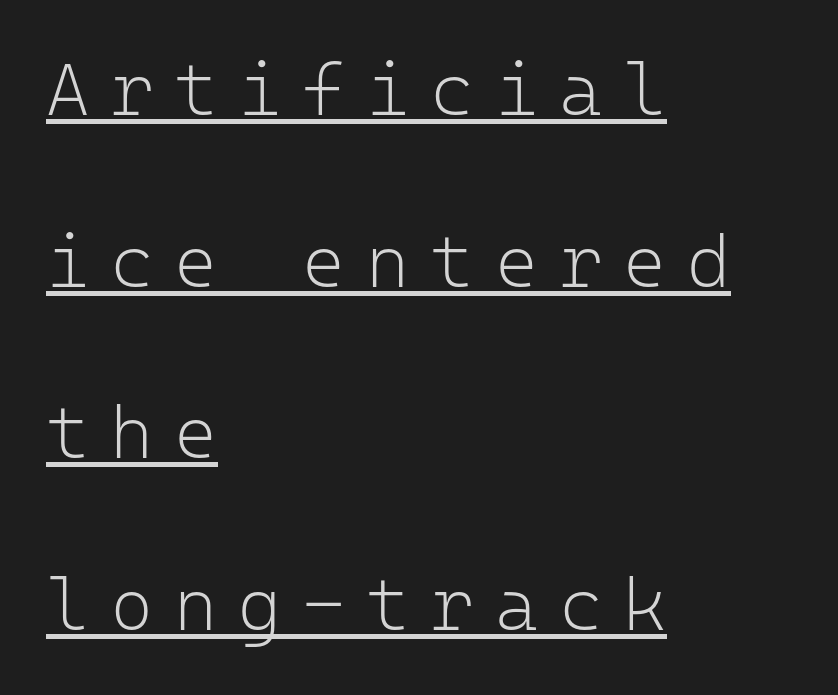
The image shows 74 px light sans-serif type, upright, monospaced; set left-aligned, loose line spacing (2.32x), unusually wide letter spacing (+0.28 em), underlined; low stroke contrast and a medium x-height.
